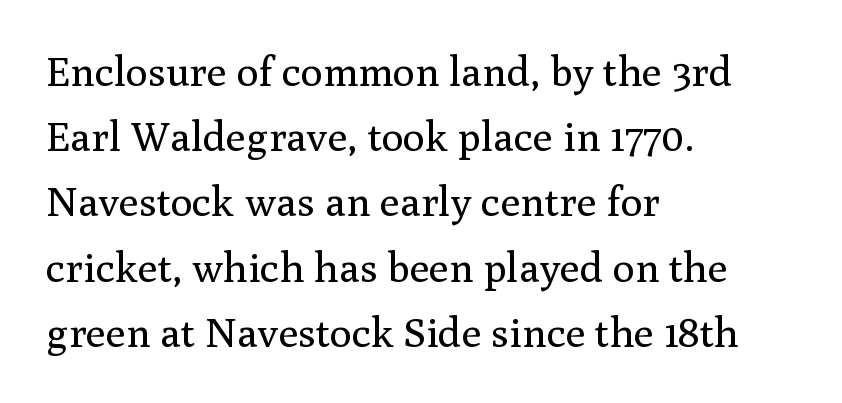
The image shows 41 px regular-weight serif type, upright; set left-aligned, normal line spacing (1.59x), normal letter spacing, not underlined; medium stroke contrast and a medium x-height.
